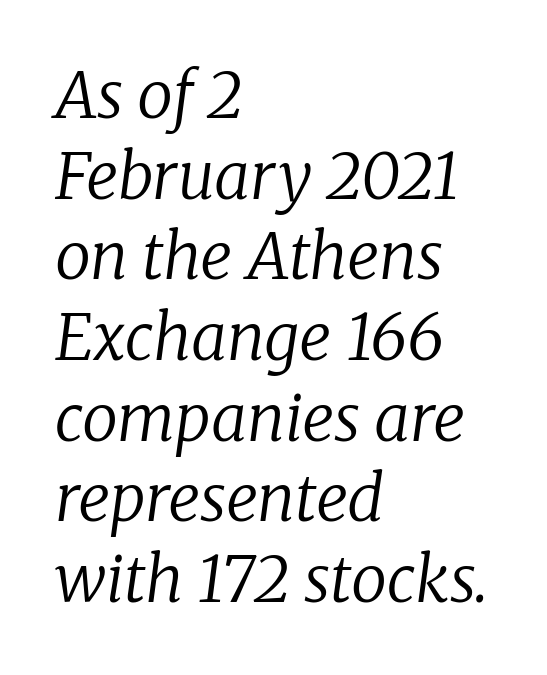
The image shows 64 px regular-weight serif type, italic (leaning right); set left-aligned, normal line spacing (1.26x), normal letter spacing, not underlined; low stroke contrast and a medium x-height.
